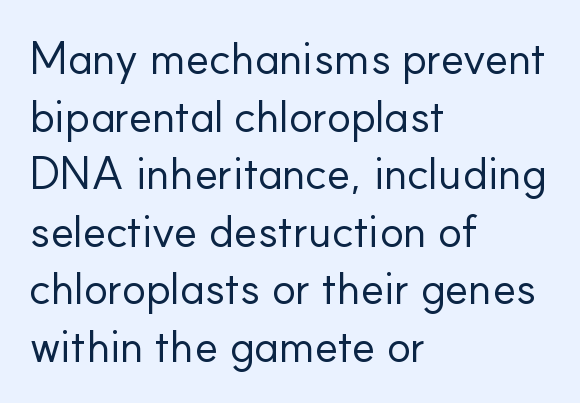
{"serif": "no", "italic": "no", "bold": "no", "weight": "regular", "width": "normal", "stroke_contrast": "low", "x_height": "small", "monospaced": "no", "underline": "no", "align": "left", "line_spacing": "normal", "line_spacing_ratio": 1.28, "letter_spacing": "normal", "letter_spacing_em": 0.0, "glyph_px": 45}
